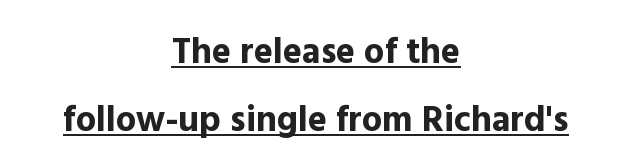
{"serif": "no", "italic": "no", "bold": "yes", "weight": "bold", "width": "normal", "x_height": "medium", "monospaced": "no", "underline": "yes", "align": "center", "line_spacing_ratio": 1.89, "letter_spacing": "normal", "letter_spacing_em": 0.0, "glyph_px": 36}
